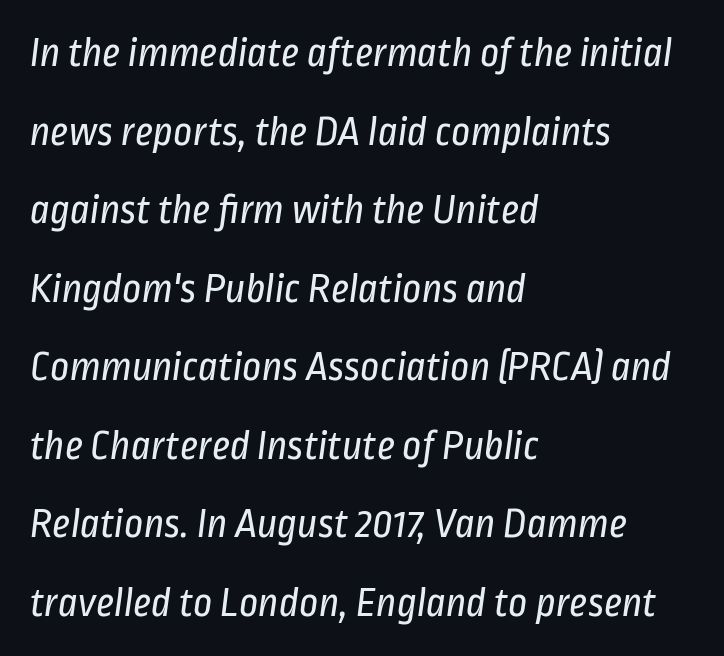
Q: Is the text bold? A: No.
Q: Is the typeface a serif or a sans-serif typeface? A: Sans-serif.
Q: Is the text underlined? A: No.
Q: How is the paragraph aligned? A: Left-aligned.
Q: Is the spacing between letters normal or unusually wide? A: Normal.
Q: Width (condensed, normal, or wide)? A: Condensed.
Q: Stroke contrast? A: Low.
Q: x-height? A: Medium.
Q: Monospaced? A: No.
